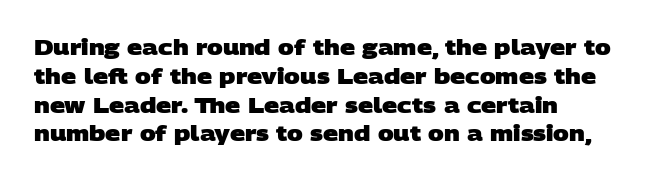
Q: Is the text bold? A: Yes.
Q: Is the text underlined? A: No.
Q: Is the spacing between letters normal or unusually wide? A: Normal.
Q: Is the spacing between lines tight, normal or loose? A: Normal.
